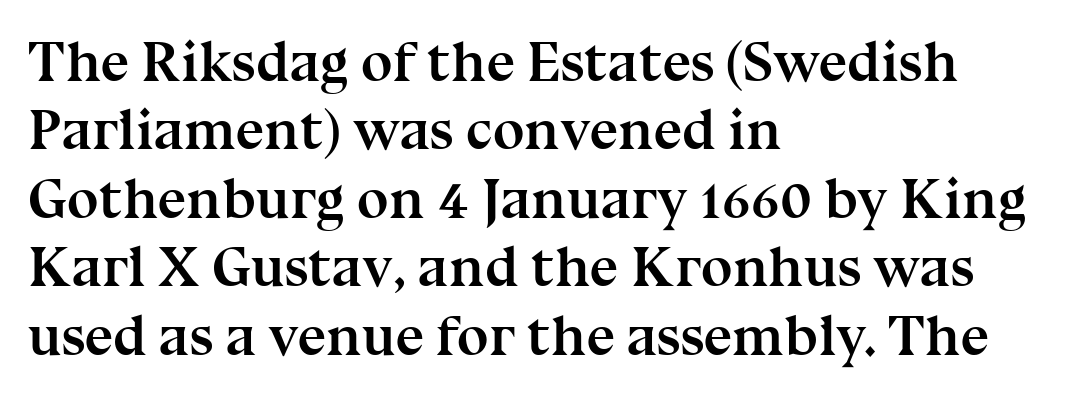
The image shows 57 px semibold serif type, upright; set left-aligned, line spacing 1.2x, normal letter spacing, not underlined; medium stroke contrast and a medium x-height.
